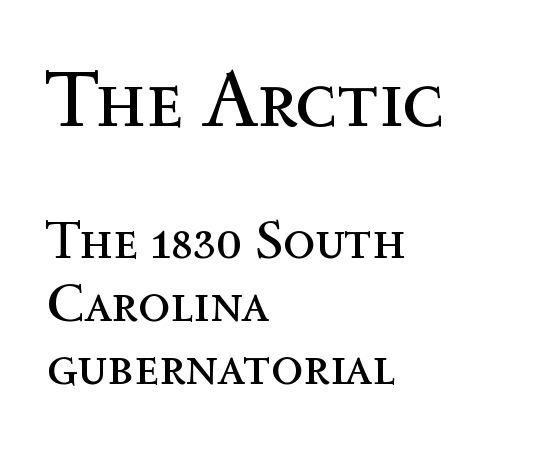
The image shows 80 px regular-weight type, upright; set left-aligned, line spacing 1.19x, normal letter spacing, not underlined; the first (top) block is 1.51x larger; a medium x-height.
